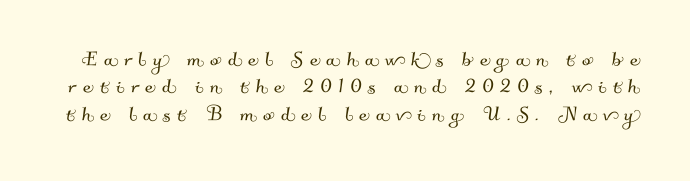
Q: Is the text underlined? A: No.
Q: Is the spacing between letters normal or unusually wide? A: Unusually wide.
Q: Is the spacing between lines tight, normal or loose? A: Tight.
